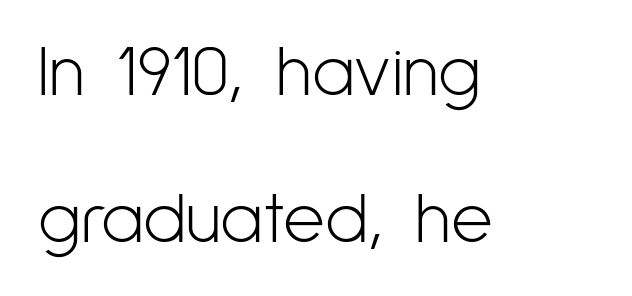
Serif or sans? Sans — the stroke terminals are bare. Stem width sits at or under what a default text font uses. The paragraph shown leans on its left margin. The axis of the letterforms is exactly vertical.
